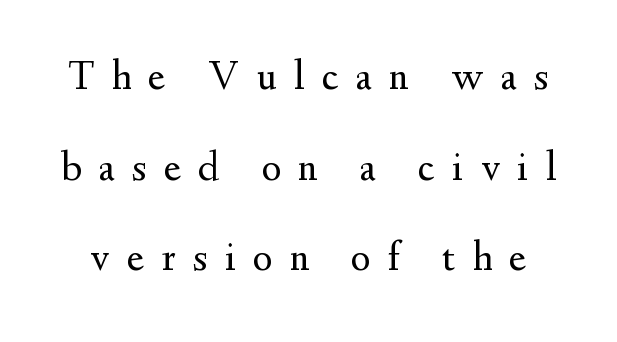
Q: Is the text bold? A: No.
Q: Is the text italic (slanted)? A: No, it is upright.
Q: Is the typeface a serif or a sans-serif typeface? A: Serif.
Q: Is the text underlined? A: No.
Q: Is the spacing between letters normal or unusually wide? A: Unusually wide.
Q: Is the spacing between lines tight, normal or loose? A: Loose.
Q: Width (condensed, normal, or wide)? A: Normal.
Q: Stroke contrast? A: Medium.
Q: x-height? A: Small.
Q: Monospaced? A: No.
